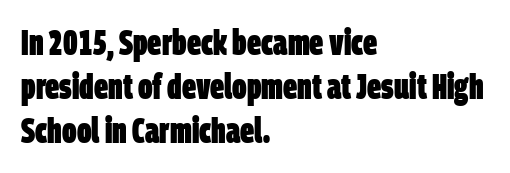
Q: Is the text bold? A: Yes.
Q: Is the typeface a serif or a sans-serif typeface? A: Sans-serif.
Q: Is the text underlined? A: No.
Q: How is the paragraph aligned? A: Left-aligned.
Q: Is the spacing between letters normal or unusually wide? A: Normal.
Q: Is the spacing between lines tight, normal or loose? A: Normal.
Q: Width (condensed, normal, or wide)? A: Condensed.
Q: Stroke contrast? A: Low.
Q: x-height? A: Large.
Q: Monospaced? A: No.
